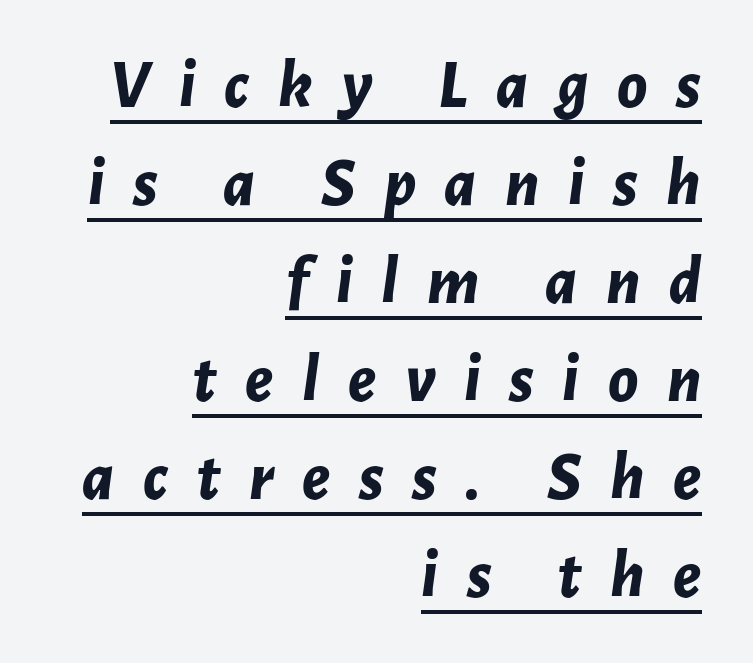
Each letter keeps its own natural width here, so spacing adapts to shape. The typesetter has applied underlining to the passage shown. These lines were composed using italics. The paragraph has a hard right edge and a soft left edge. The passage shown stacks its lines at a standard gap.
